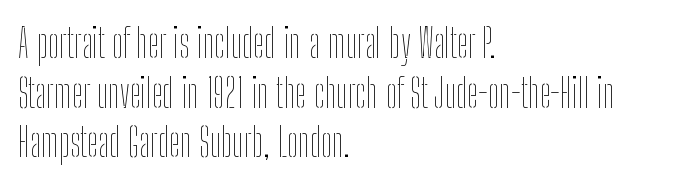
Horizontally, the lines are justified to the leading edge only. Italic: no, the glyphs are upright roman. No extra ink here — the face is not bold. The line texture is even and compact thanks to regular tracking.
